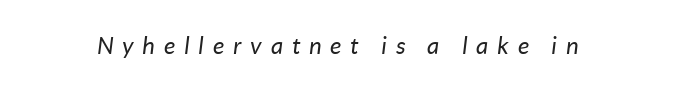
What stands out about the letter spacing? Its width — letters are far apart. Tall strokes in this sample are angled rather than plumb. The words here are not underlined. No heavy texture on the line: the type isn't bold.
